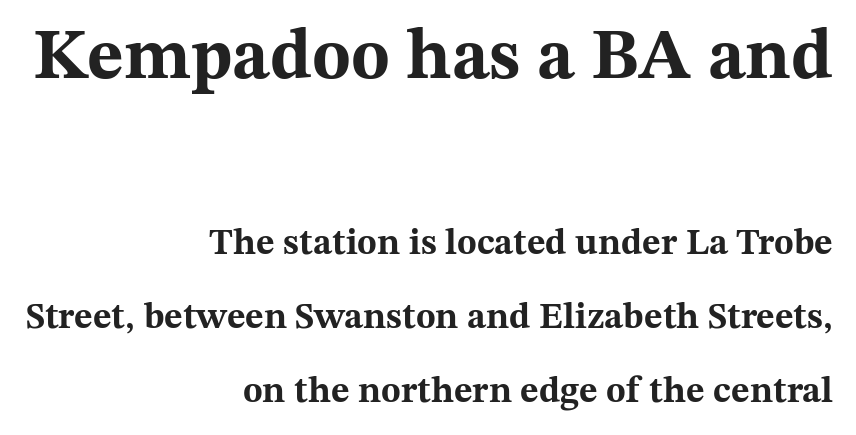
The rendering uses natural spacing where letterforms have individual widths. Honestly, the rows look like they've been pulled way apart. Is the letter spacing exaggerated? No — it looks like the ordinary default. These two chunks differ in scale, with the top chunk taking the larger measure.
